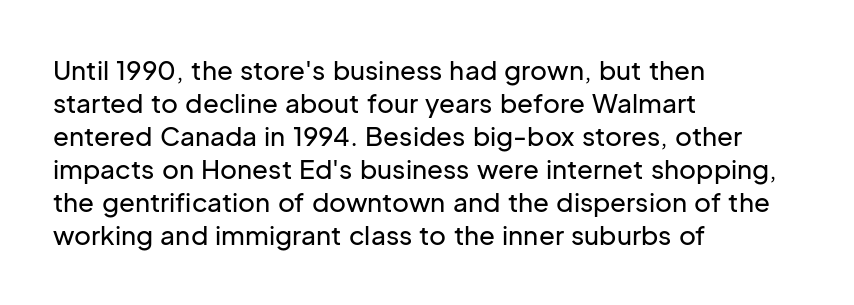
{"italic": "no", "underline": "no", "align": "left", "line_spacing": "normal", "line_spacing_ratio": 1.27, "letter_spacing": "normal", "letter_spacing_em": 0.0, "glyph_px": 26}
